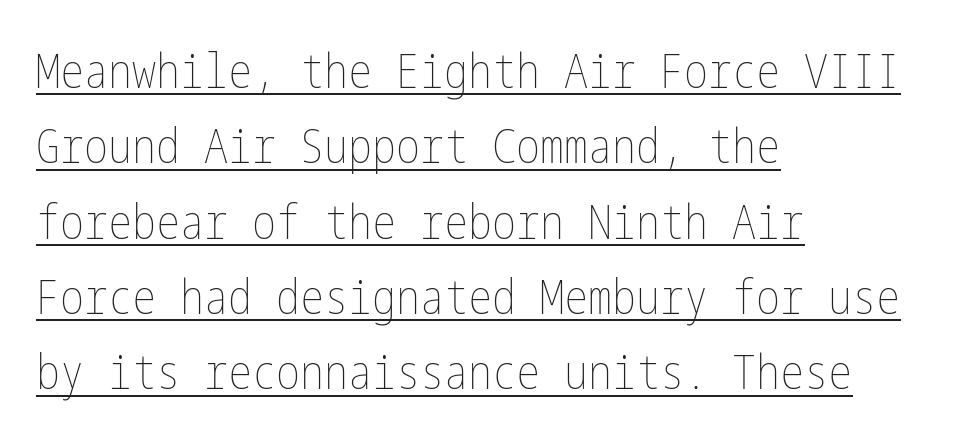
The line-height multiplier appears to be the usual default. Weight: regular or lighter. This rendering uses left alignment, leaving the right contour irregular. The type is set solid horizontally, with unmodified tracking. Ascenders rise straight up at ninety degrees.
